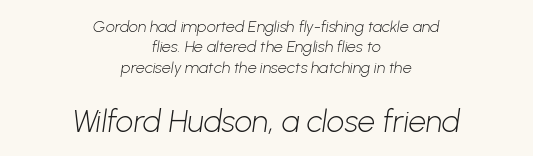
Q: Is the text bold? A: No.
Q: Is the typeface a serif or a sans-serif typeface? A: Sans-serif.
Q: Is the text underlined? A: No.
Q: How is the paragraph aligned? A: Centered.
Q: Is the spacing between letters normal or unusually wide? A: Normal.
Q: Is the spacing between lines tight, normal or loose? A: Normal.
Q: Which block of text is set in a larger size, the first (top) or the second (bottom)? A: The second (bottom) one.
Q: Width (condensed, normal, or wide)? A: Normal.
Q: Stroke contrast? A: Low.
Q: x-height? A: Medium.
Q: Monospaced? A: No.
